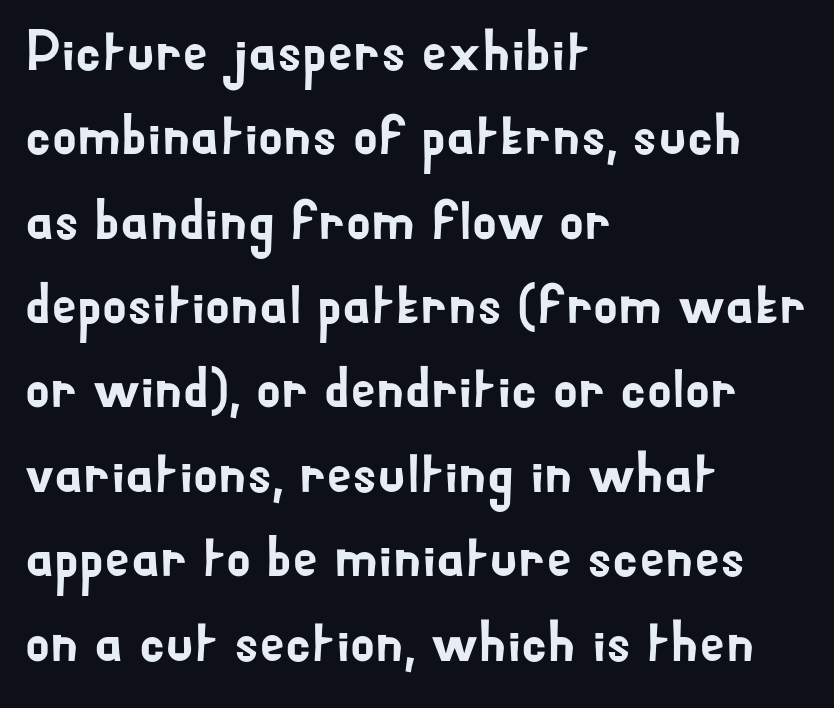
The image shows 57 px sans-serif type, upright; set left-aligned, normal line spacing (1.48x), normal letter spacing, not underlined; low stroke contrast and a small x-height.
